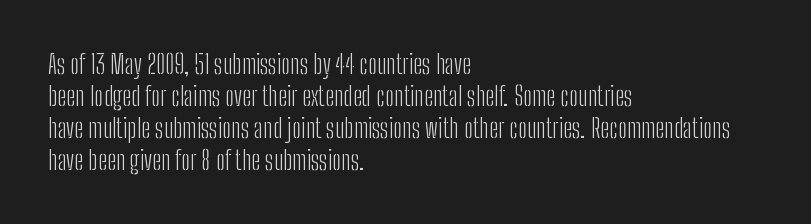
{"italic": "no", "bold": "no", "underline": "no", "align": "left", "line_spacing_ratio": 1.23, "letter_spacing": "normal", "letter_spacing_em": 0.0, "glyph_px": 26}
